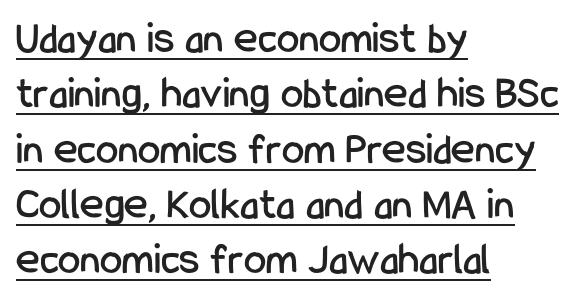
The image shows 45 px condensed sans-serif type, upright; set left-aligned, line spacing 1.23x, normal letter spacing, underlined; low stroke contrast and a medium x-height.
